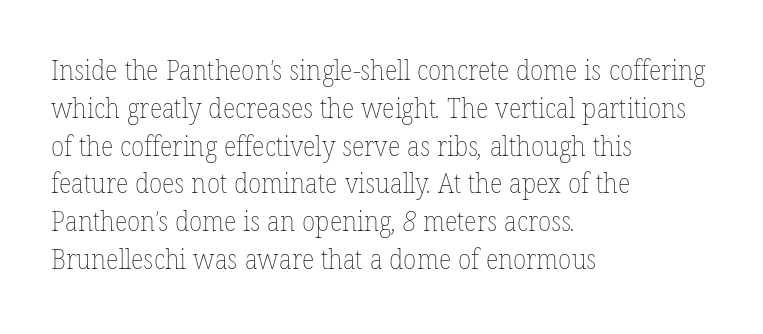
The image shows 27 px text type; set left-aligned, normal line spacing (1.4x), normal letter spacing, not underlined.
